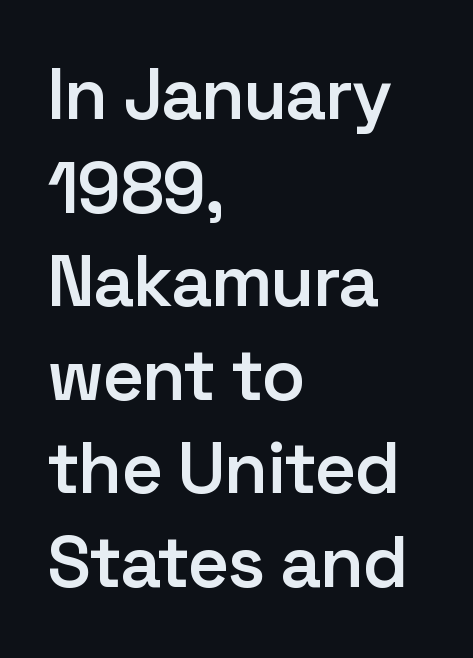
Q: Is the text bold? A: Semi-bold.
Q: Is the text italic (slanted)? A: No, it is upright.
Q: Is the typeface a serif or a sans-serif typeface? A: Sans-serif.
Q: Is the text underlined? A: No.
Q: How is the paragraph aligned? A: Left-aligned.
Q: Is the spacing between letters normal or unusually wide? A: Normal.
Q: Is the spacing between lines tight, normal or loose? A: Normal.
Q: Width (condensed, normal, or wide)? A: Normal.
Q: Stroke contrast? A: Low.
Q: x-height? A: Medium.
Q: Monospaced? A: No.
